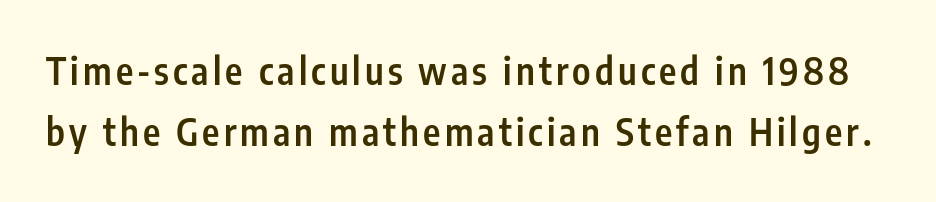
Q: Is the text bold? A: Semi-bold.
Q: Is the text italic (slanted)? A: No, it is upright.
Q: Is the typeface a serif or a sans-serif typeface? A: Sans-serif.
Q: Is the text underlined? A: No.
Q: Is the spacing between lines tight, normal or loose? A: Normal.
Q: Width (condensed, normal, or wide)? A: Condensed.
Q: Stroke contrast? A: Low.
Q: x-height? A: Medium.
Q: Monospaced? A: No.
